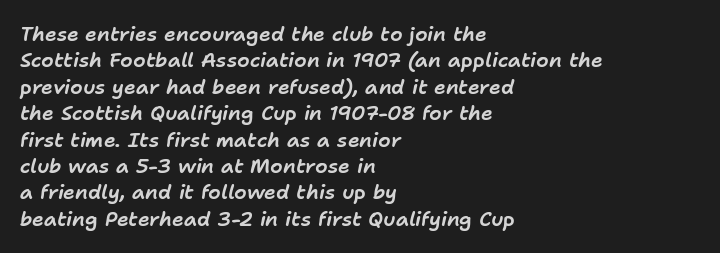
Q: Is the text italic (slanted)? A: Yes, it leans right by about 11 degrees.
Q: Is the text underlined? A: No.
Q: How is the paragraph aligned? A: Left-aligned.
Q: Is the spacing between letters normal or unusually wide? A: Normal.
Q: Is the spacing between lines tight, normal or loose? A: Normal.
